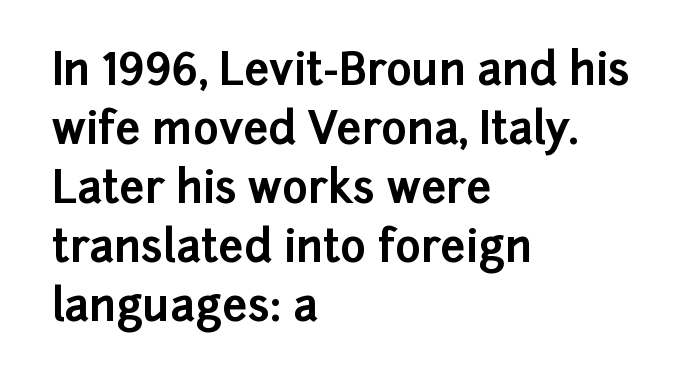
{"serif": "no", "italic": "no", "bold": "yes", "weight": "bold", "width": "normal", "stroke_contrast": "low", "x_height": "medium", "monospaced": "no", "underline": "no", "align": "left", "line_spacing": "normal", "line_spacing_ratio": 1.34, "letter_spacing": "normal", "letter_spacing_em": 0.0, "glyph_px": 44}
